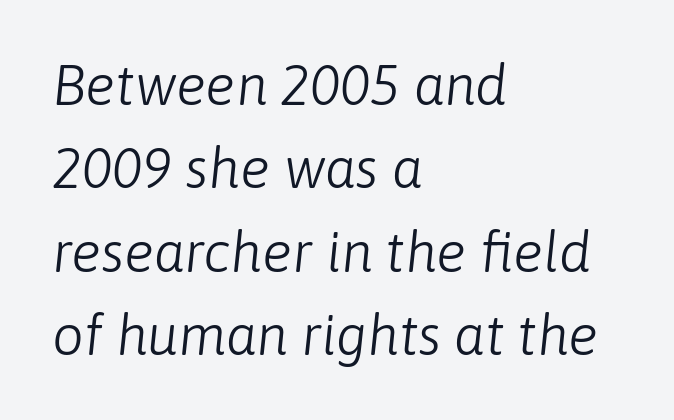
The font sits on the lighter half of the weight spectrum, regular included. Interline gaps are of average width in this sample. Check under the words: just untouched page. All the whitespace from short lines collects on the right. Students, note that the glyphs here touch the page at normal intervals. The whole block is typeset with a tilt.
